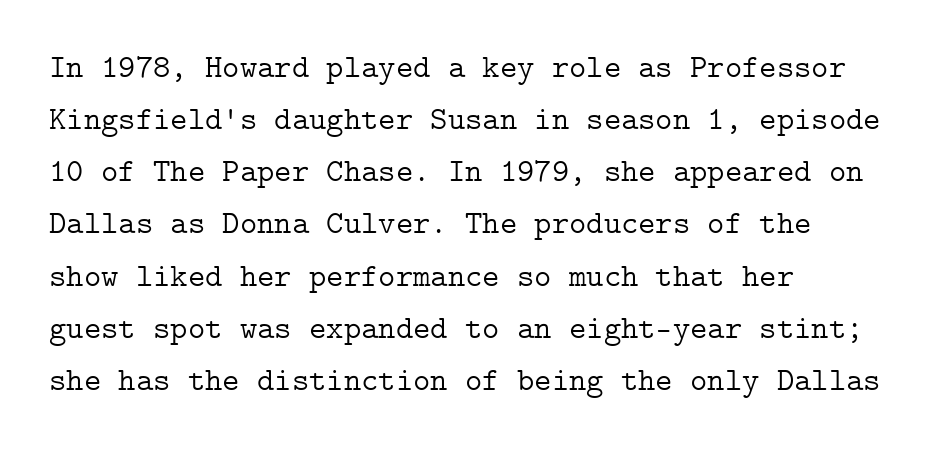
{"serif": "yes", "italic": "no", "bold": "no", "weight": "light", "width": "normal", "stroke_contrast": "low", "x_height": "medium", "underline": "no", "align": "left", "line_spacing": "normal", "line_spacing_ratio": 1.58, "letter_spacing": "normal", "letter_spacing_em": 0.0, "glyph_px": 33}
